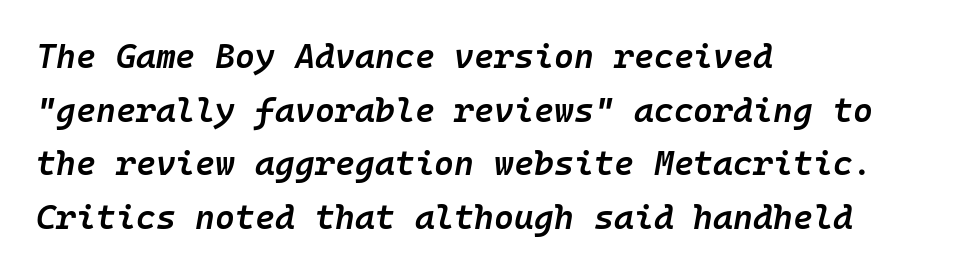
The image shows 34 px semibold type, italic (leaning right), monospaced; set left-aligned, normal line spacing (1.58x), normal letter spacing, not underlined; low stroke contrast and a medium x-height.
